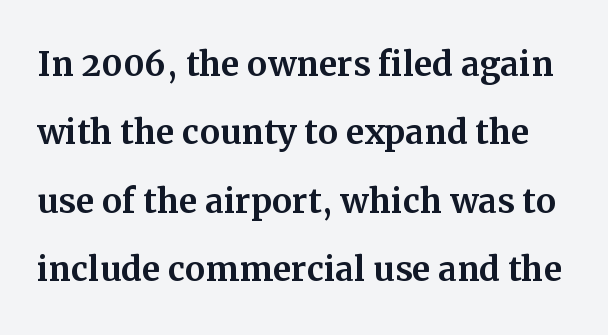
Q: Is the text italic (slanted)? A: No, it is upright.
Q: Is the typeface a serif or a sans-serif typeface? A: Serif.
Q: Is the text underlined? A: No.
Q: Is the spacing between letters normal or unusually wide? A: Normal.
Q: Is the spacing between lines tight, normal or loose? A: Normal.
Q: Width (condensed, normal, or wide)? A: Normal.
Q: Stroke contrast? A: Medium.
Q: x-height? A: Medium.
Q: Monospaced? A: No.
